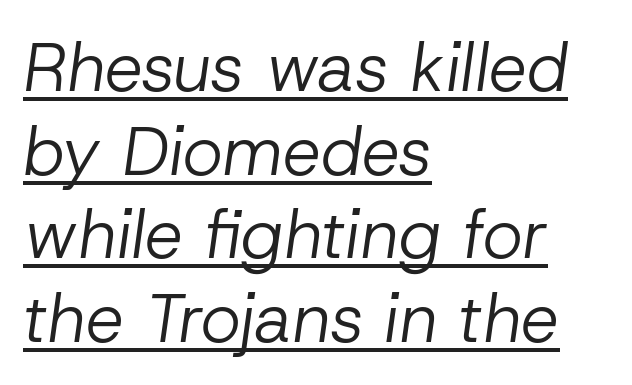
The image shows 68 px regular-weight type, italic (leaning right); set left-aligned, line spacing 1.23x, normal letter spacing, underlined; low stroke contrast and a medium x-height.
